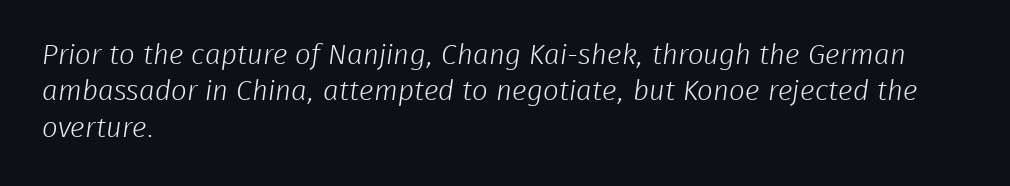
{"serif": "no", "bold": "no", "weight": "light", "width": "normal", "stroke_contrast": "low", "x_height": "medium", "monospaced": "no", "underline": "no", "align": "left", "line_spacing": "normal", "line_spacing_ratio": 1.3, "letter_spacing": "normal", "letter_spacing_em": 0.0, "glyph_px": 28}
